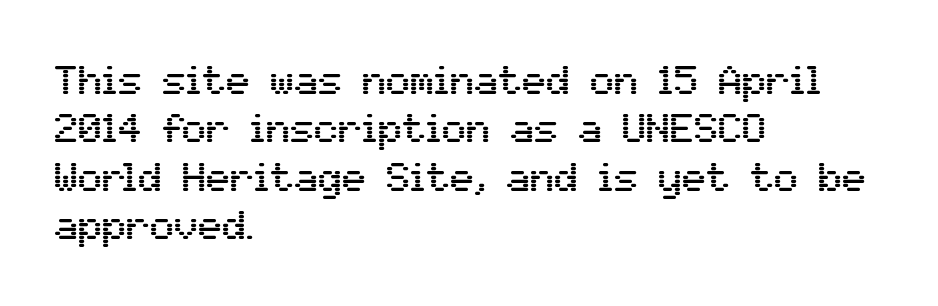
Descender tails drop into unmarked territory. Do the letters lean? They stand straight. This sample is left-justified, so line endings fall wherever the words run out. Typographically, this falls in the sans-serif category.
